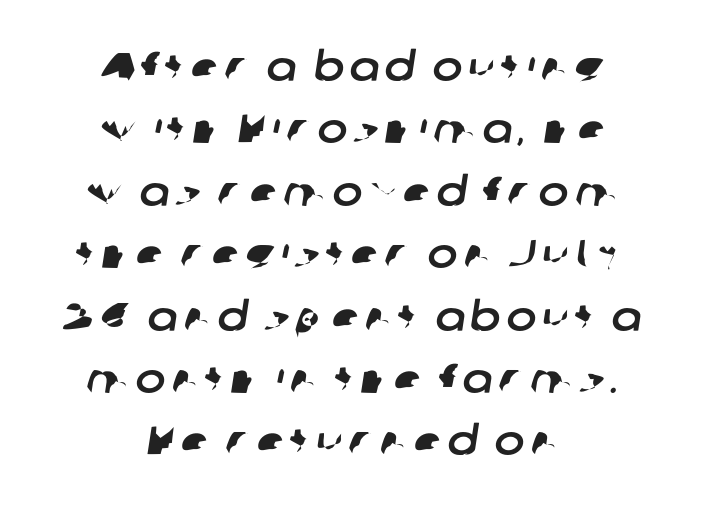
Q: Is the typeface a serif or a sans-serif typeface? A: Sans-serif.
Q: Is the text underlined? A: No.
Q: How is the paragraph aligned? A: Centered.
Q: Is the spacing between lines tight, normal or loose? A: Normal.
Q: Width (condensed, normal, or wide)? A: Normal.
Q: Stroke contrast? A: Low.
Q: x-height? A: Medium.
Q: Monospaced? A: No.
